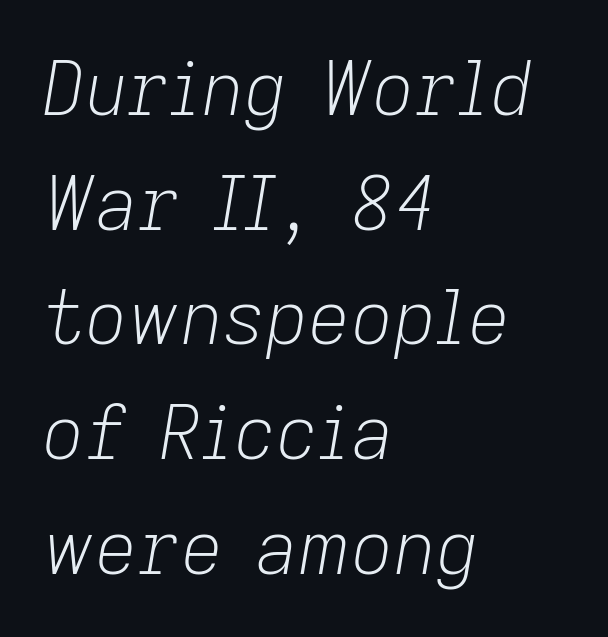
Stems and bowls with no extra thickness — not bold. Descender tails drop into unmarked territory. Italic? Definitely — the glyphs are oblique. This sample has the flowing, uneven cadence of proportional lettering. A classic flush-left, rag-right setting is used for this passage. The horizontal fit of the characters is conventional and even.
